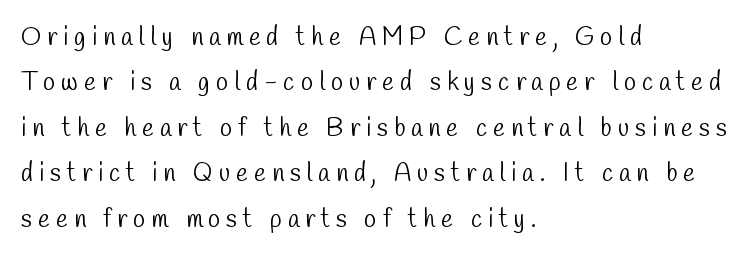
The image shows 25 px text type; set left-aligned, line spacing 1.82x, unusually wide letter spacing (+0.24 em), not underlined.
